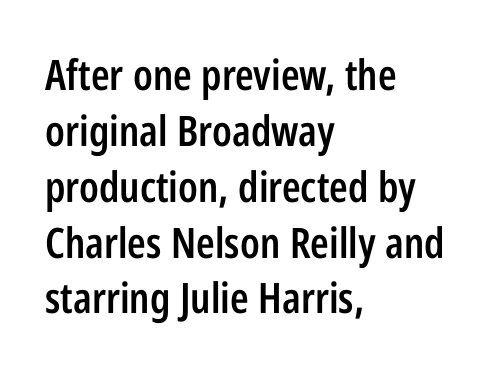
The image shows 42 px semibold, condensed sans-serif type, upright; set left-aligned, normal line spacing (1.33x), normal letter spacing, not underlined; low stroke contrast and a medium x-height.
